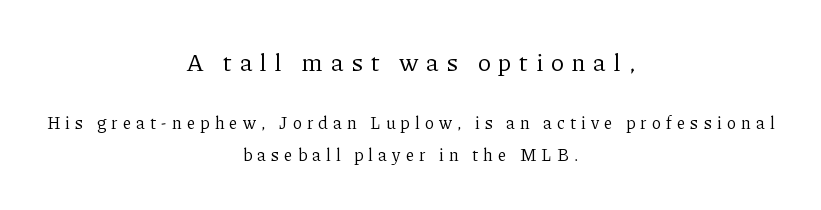
The image shows 25 px text type, upright; set centered, line spacing 1.87x, unusually wide letter spacing (+0.31 em), not underlined; the first (top) block is 1.47x larger.
